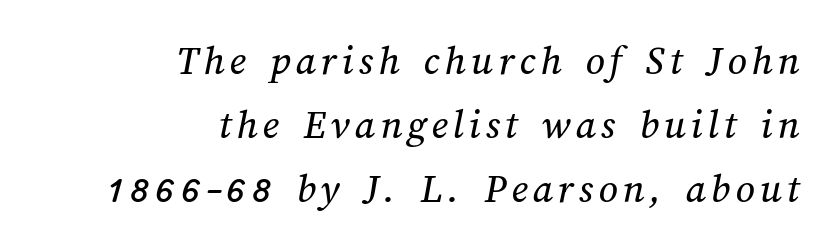
Q: Is the text underlined? A: No.
Q: How is the paragraph aligned? A: Right-aligned.
Q: Is the spacing between lines tight, normal or loose? A: Normal.
Q: Width (condensed, normal, or wide)? A: Normal.
Q: Stroke contrast? A: Medium.
Q: x-height? A: Medium.
Q: Monospaced? A: No.
